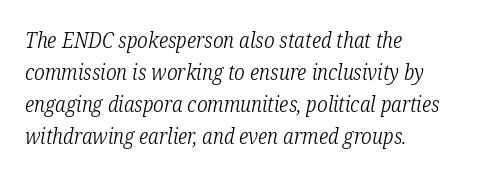
The face used here has a pronounced slope to its letters. Interline gaps are of average width in this sample. Is the letter spacing exaggerated? No — it looks like the ordinary default. A quiet, ordinary-to-light weight characterises the typeface. The gap between lines stays unmarked. Caption: multi-line text, flush left, ragged right.
